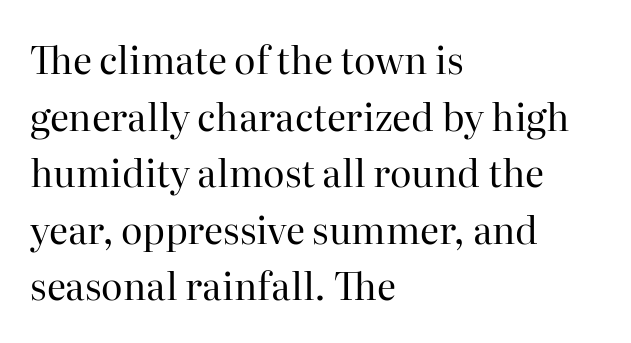
Q: Is the text bold? A: No.
Q: Is the text italic (slanted)? A: No, it is upright.
Q: Is the typeface a serif or a sans-serif typeface? A: Serif.
Q: Is the text underlined? A: No.
Q: How is the paragraph aligned? A: Left-aligned.
Q: Is the spacing between letters normal or unusually wide? A: Normal.
Q: Is the spacing between lines tight, normal or loose? A: Normal.
Q: Width (condensed, normal, or wide)? A: Normal.
Q: Stroke contrast? A: High.
Q: x-height? A: Medium.
Q: Monospaced? A: No.
